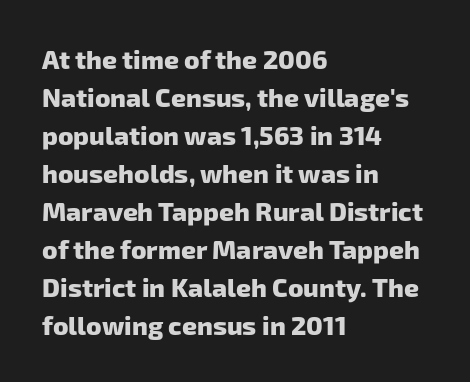
The image shows 26 px bold type; set left-aligned, normal line spacing (1.46x), normal letter spacing, not underlined.
